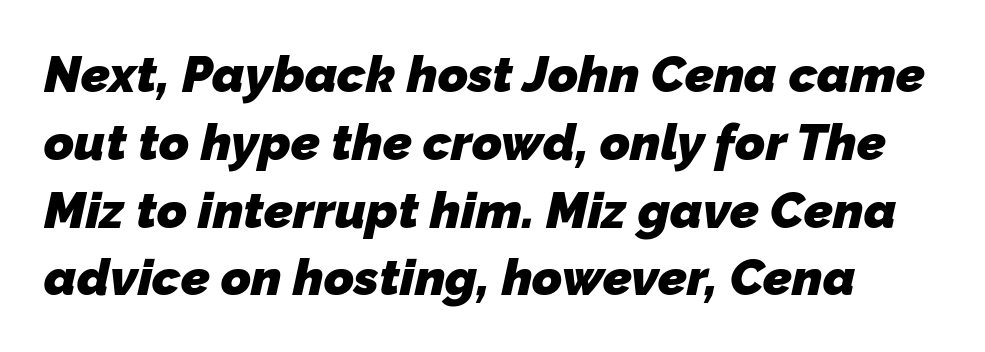
{"serif": "no", "bold": "yes", "weight": "heavy", "width": "normal", "stroke_contrast": "low", "x_height": "medium", "monospaced": "no", "underline": "no", "line_spacing": "normal", "line_spacing_ratio": 1.33, "letter_spacing": "normal", "letter_spacing_em": 0.0, "glyph_px": 51}
